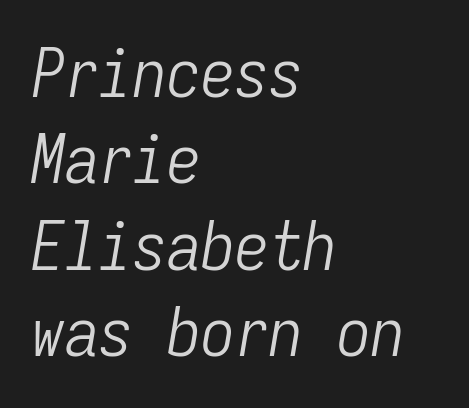
{"italic": "yes", "lean": "right", "slant_degrees": 9, "bold": "no", "weight": "light", "width": "condensed", "stroke_contrast": "low", "x_height": "medium", "monospaced": "yes", "underline": "no", "align": "left", "line_spacing": "normal", "line_spacing_ratio": 1.27, "letter_spacing": "normal", "letter_spacing_em": 0.0, "glyph_px": 68}
